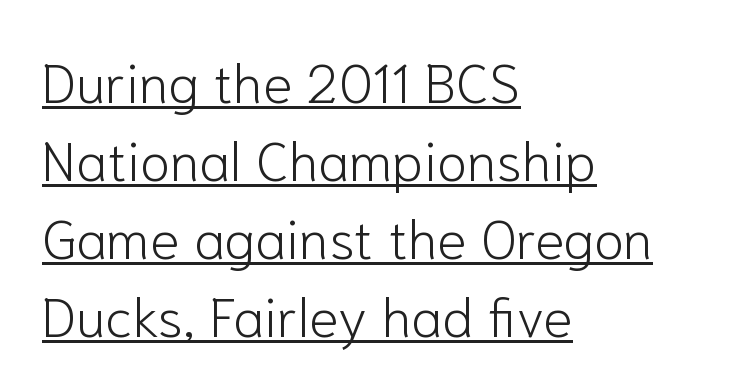
The image shows 55 px light sans-serif type, upright; set left-aligned, normal line spacing (1.42x), normal letter spacing, underlined; low stroke contrast and a medium x-height.
